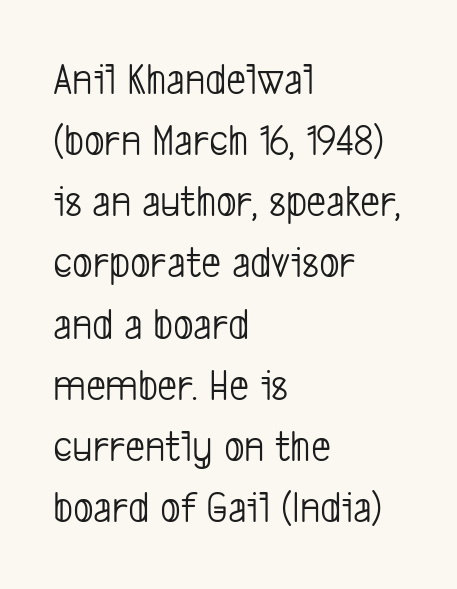
Whoever set this chose a conventional vertical rhythm. The typeface chosen for these lines omits serifs. The typesetter chose a ragged-right arrangement here. Stroke mass is kept to a normal reading level or below. The area under the type is left untouched.
